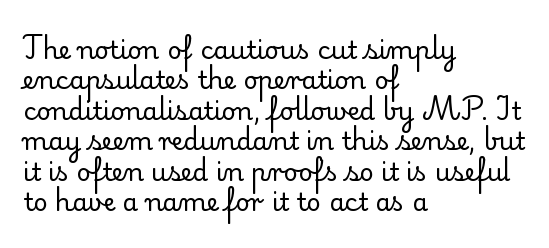
{"italic": "no", "bold": "no", "underline": "no", "align": "left", "line_spacing_ratio": 1.22, "letter_spacing": "normal", "letter_spacing_em": 0.0, "glyph_px": 25}
